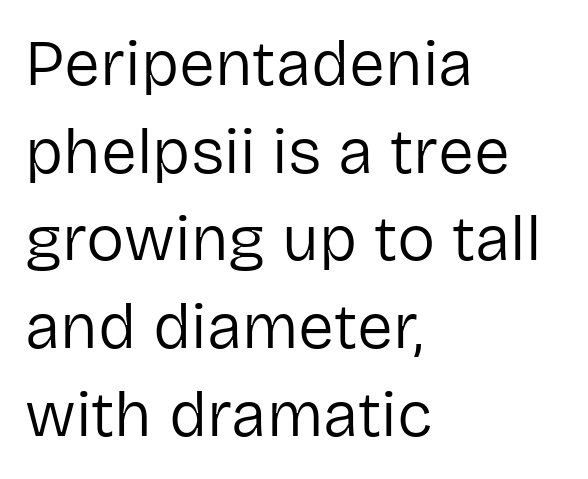
Q: Is the text bold? A: No.
Q: Is the text italic (slanted)? A: No, it is upright.
Q: Is the typeface a serif or a sans-serif typeface? A: Sans-serif.
Q: Is the text underlined? A: No.
Q: How is the paragraph aligned? A: Left-aligned.
Q: Is the spacing between letters normal or unusually wide? A: Normal.
Q: Is the spacing between lines tight, normal or loose? A: Normal.
Q: Width (condensed, normal, or wide)? A: Normal.
Q: Stroke contrast? A: Low.
Q: x-height? A: Medium.
Q: Monospaced? A: No.
